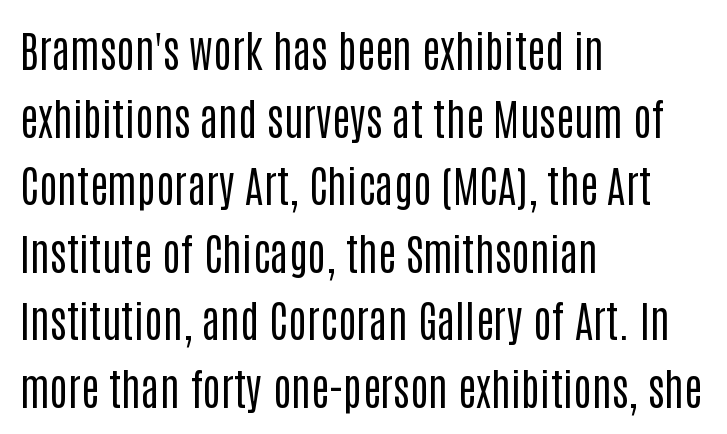
Q: Is the text bold? A: No.
Q: Is the text italic (slanted)? A: No, it is upright.
Q: Is the typeface a serif or a sans-serif typeface? A: Sans-serif.
Q: Is the text underlined? A: No.
Q: How is the paragraph aligned? A: Left-aligned.
Q: Is the spacing between letters normal or unusually wide? A: Normal.
Q: Is the spacing between lines tight, normal or loose? A: Normal.
Q: Width (condensed, normal, or wide)? A: Condensed.
Q: Stroke contrast? A: Low.
Q: x-height? A: Large.
Q: Monospaced? A: No.
